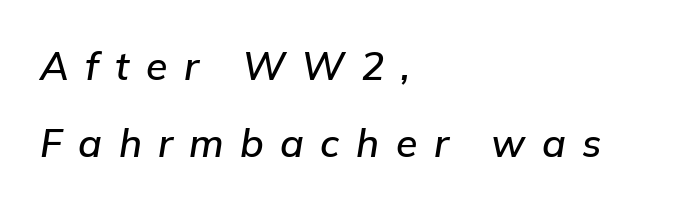
The image shows 39 px text type, italic (leaning right); set left-aligned, loose line spacing (1.97x), unusually wide letter spacing (+0.42 em), not underlined; low stroke contrast and a medium x-height.
